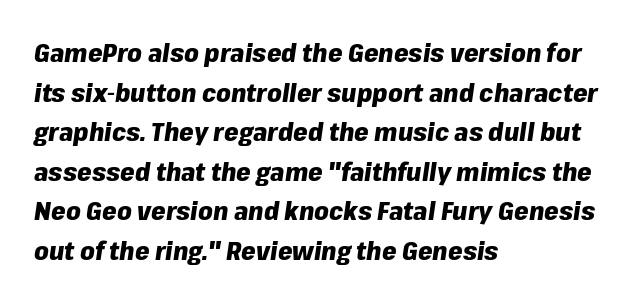
The image shows 26 px bold type, italic (leaning right); set left-aligned, normal line spacing (1.52x), normal letter spacing, not underlined.
